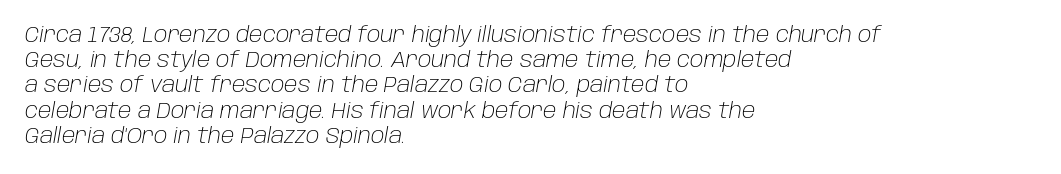
The image shows 21 px text type, italic (leaning right); set left-aligned, line spacing 1.2x, normal letter spacing, not underlined.
